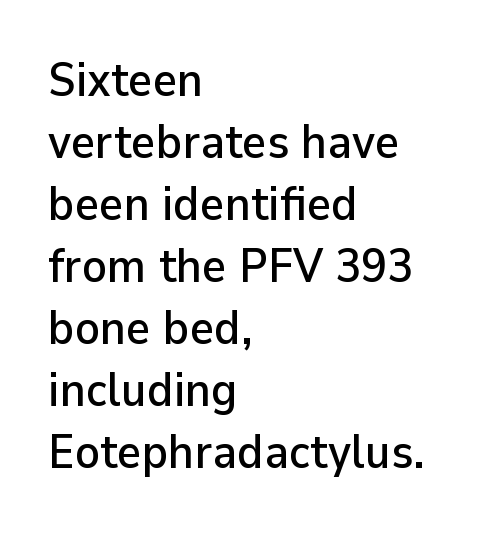
Nope, no serifs anywhere on these letters. How would I describe the line gaps? Plain and ordinary. Looks like regular typesetting: each glyph gets only the width it needs. No word sits above an underline. Tall strokes in this sample are plumb rather than angled. No extra tracking has been applied to these lines.
